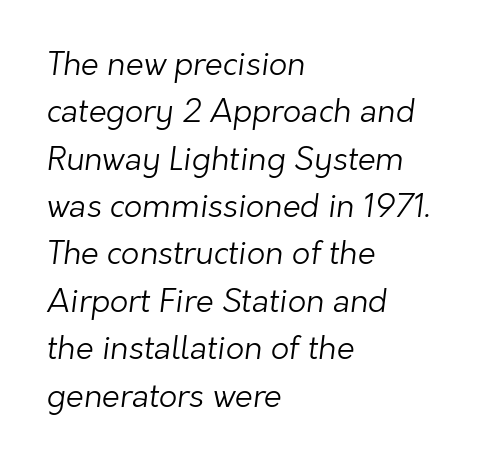
There is no visible air inserted between adjacent glyphs. These glyphs show unthickened strokes, regular width or finer. Where is the straight margin? On the left. The rendering uses natural spacing where letterforms have individual widths. Font category for this specimen: sans-serif.
